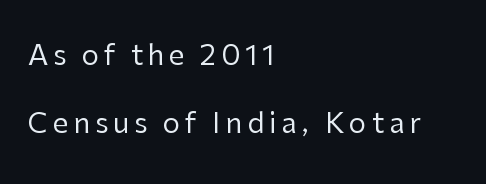
{"serif": "no", "italic": "no", "bold": "no", "weight": "regular", "width": "normal", "stroke_contrast": "low", "x_height": "medium", "monospaced": "no", "underline": "no", "align": "left", "line_spacing": "loose", "line_spacing_ratio": 2.43, "glyph_px": 28}
